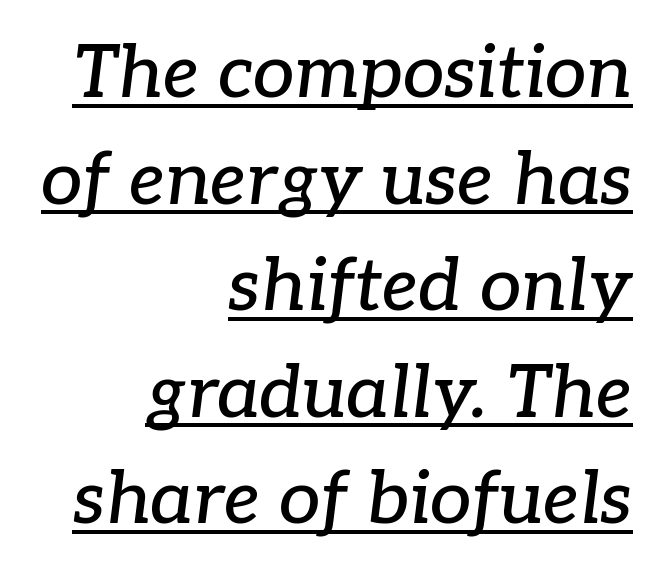
The sample's only ornament is a line tracing under the words. Notice how the passage keeps a crisp vertical edge on the right only. Compared with typical paragraphs, the rows here are spaced about the same. These lines were composed using italics. Unlike a clean sans, this face finishes its strokes with serifs.
